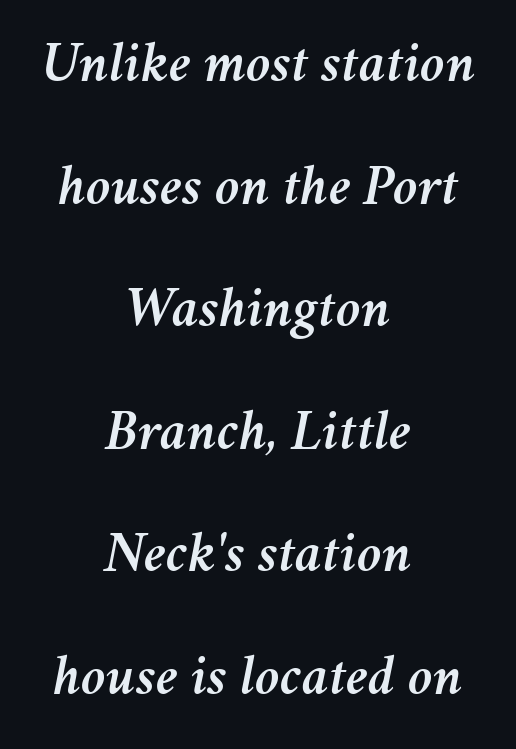
The image shows 57 px text type, italic (leaning right); set centered, loose line spacing (2.15x), normal letter spacing, not underlined; medium stroke contrast and a medium x-height.
